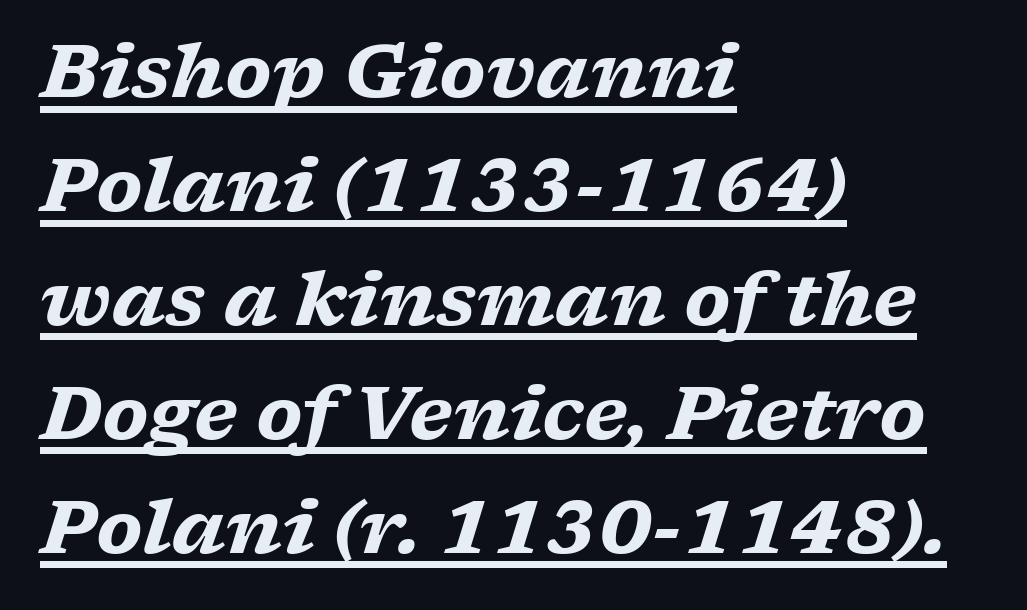
Quick note: interline space is typical. You could not count columns in this text — the font is proportionally spaced. Tracking value appears to be zero — textbook default spacing. Each letter's strokes conclude with small projecting serifs.
